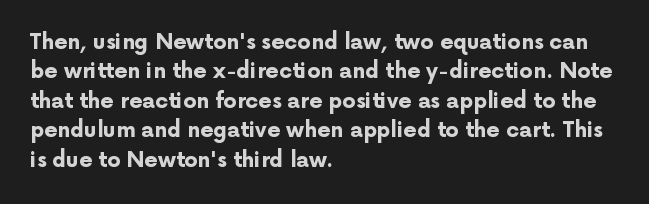
Posture: upright roman. Underlining? Definitely not there. Each line starts at the same left margin while the right side varies. Stroke thickness is high; the sample reads as a true bold. The block of text has a typical density, with ordinary space between rows.
